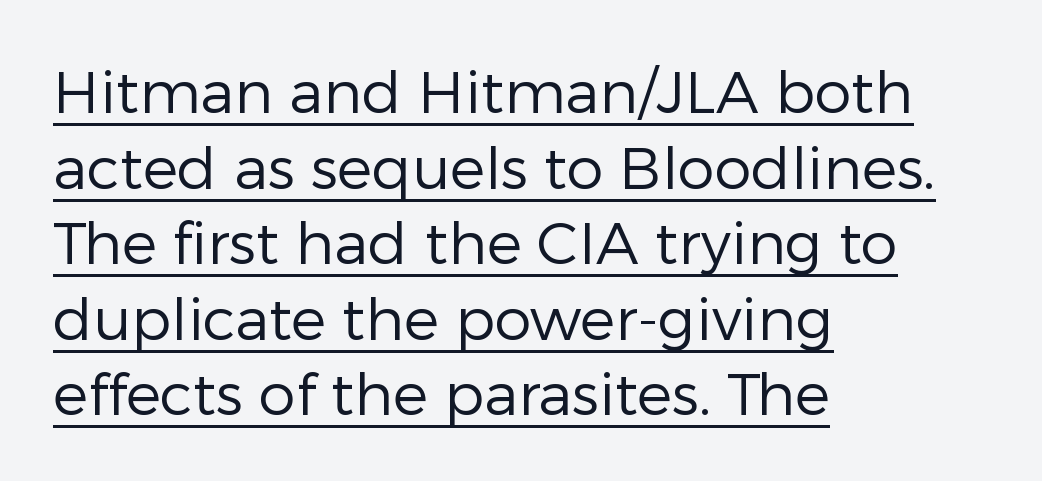
Q: Is the text bold? A: No.
Q: Is the text italic (slanted)? A: No, it is upright.
Q: Is the typeface a serif or a sans-serif typeface? A: Sans-serif.
Q: Is the text underlined? A: Yes.
Q: How is the paragraph aligned? A: Left-aligned.
Q: Is the spacing between letters normal or unusually wide? A: Normal.
Q: Is the spacing between lines tight, normal or loose? A: Normal.
Q: Width (condensed, normal, or wide)? A: Normal.
Q: Stroke contrast? A: Low.
Q: x-height? A: Medium.
Q: Monospaced? A: No.
